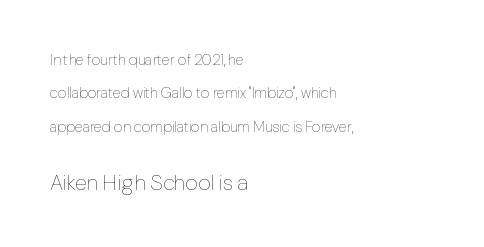
Unbolded letterforms with no extra heft. The rendering enlarges the type as you move from the upper chunk to the lower. Is there much room between lines? Yes — plenty of vertical air separates them. Compared with typical body copy, the letter spacing here is the same. These lines are set flush left with a ragged right edge.
